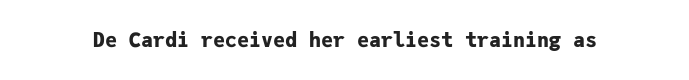
Q: Is the text bold? A: Yes.
Q: Is the text italic (slanted)? A: No, it is upright.
Q: Is the text underlined? A: No.
Q: Is the spacing between letters normal or unusually wide? A: Normal.
